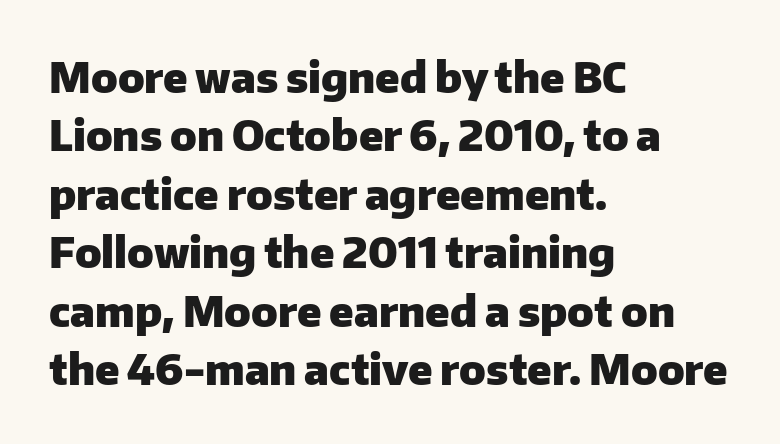
{"serif": "no", "italic": "no", "bold": "yes", "weight": "heavy", "width": "normal", "stroke_contrast": "low", "x_height": "medium", "monospaced": "no", "underline": "no", "align": "left", "line_spacing": "normal", "line_spacing_ratio": 1.39, "letter_spacing": "normal", "letter_spacing_em": 0.0, "glyph_px": 42}
